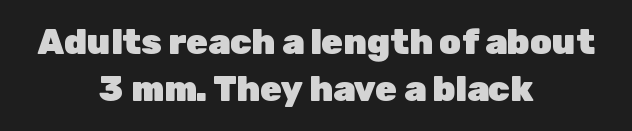
Q: Is the text bold? A: Yes.
Q: Is the text italic (slanted)? A: No, it is upright.
Q: Is the typeface a serif or a sans-serif typeface? A: Sans-serif.
Q: Is the text underlined? A: No.
Q: How is the paragraph aligned? A: Centered.
Q: Is the spacing between letters normal or unusually wide? A: Normal.
Q: Is the spacing between lines tight, normal or loose? A: Normal.
Q: Width (condensed, normal, or wide)? A: Normal.
Q: Stroke contrast? A: Low.
Q: x-height? A: Medium.
Q: Monospaced? A: No.
